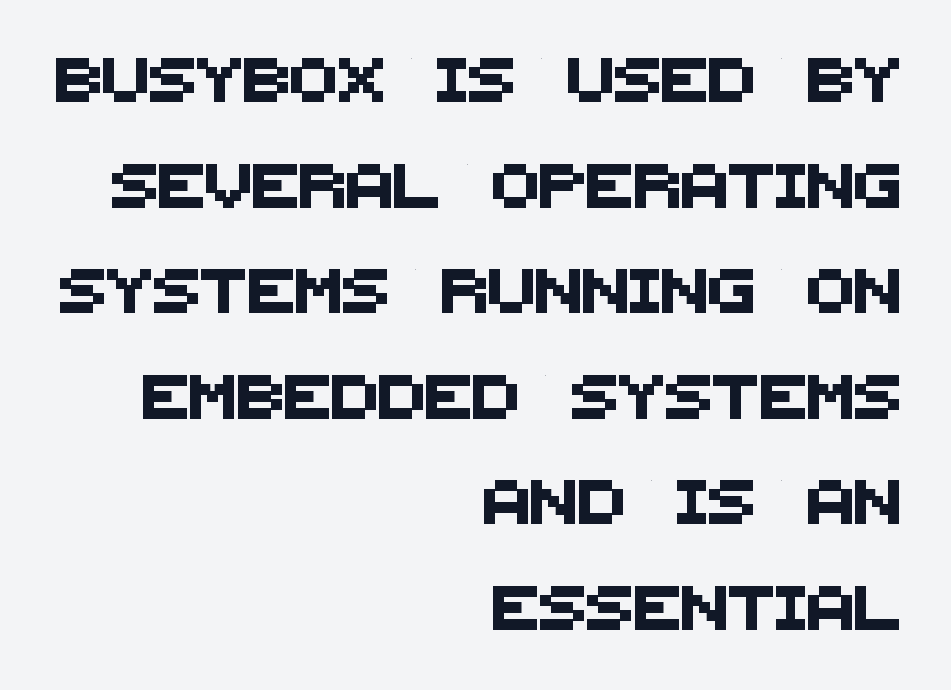
The image shows 44 px sans-serif type; set right-aligned, loose line spacing (2.4x), normal letter spacing, not underlined; medium stroke contrast and a large x-height.
